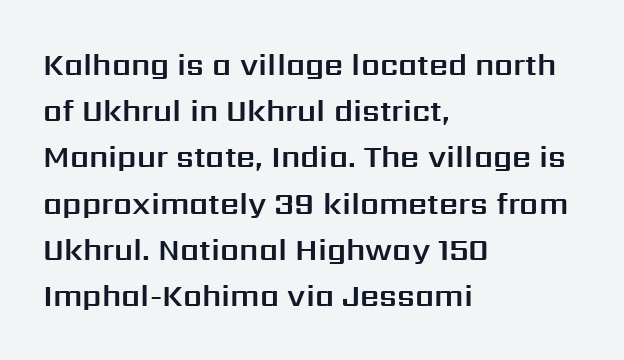
{"serif": "no", "italic": "no", "width": "normal", "stroke_contrast": "medium", "x_height": "medium", "monospaced": "no", "underline": "no", "align": "left", "line_spacing": "normal", "line_spacing_ratio": 1.54, "letter_spacing": "normal", "letter_spacing_em": 0.0, "glyph_px": 30}
